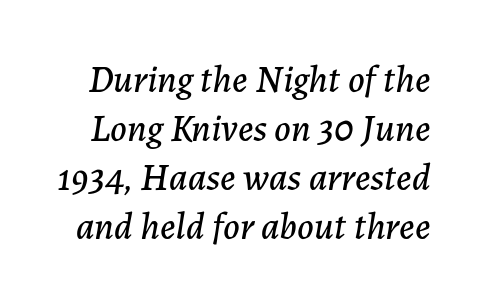
The image shows 38 px text type, italic (leaning right); set normal line spacing (1.29x), normal letter spacing, not underlined; low stroke contrast and a medium x-height.
